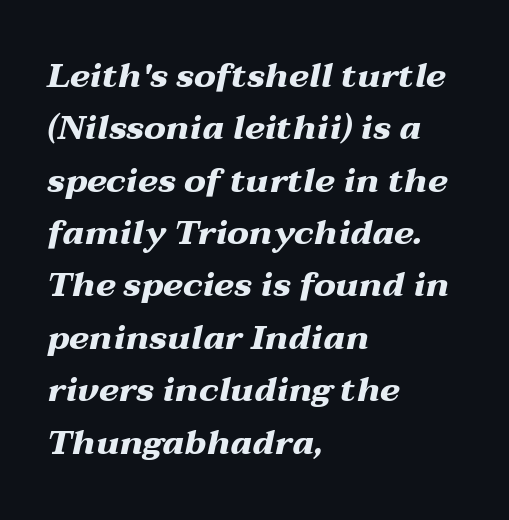
Characters follow at the spacing the type designer built in. Leading: standard. Underlining? Definitely not there. Weight check: bold — yes, fully. A student would call this left alignment; a typographer would say flush left, rag right. Emphasis-style slanted type is in use.
